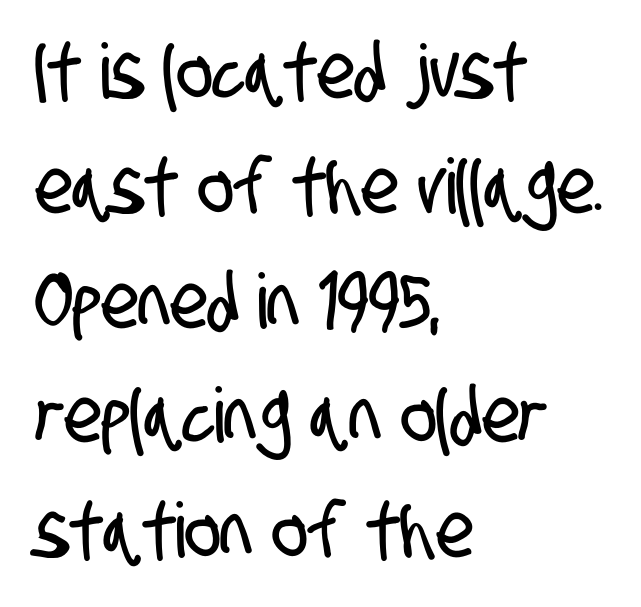
A typesetter would call this proportional, since set widths differ per character. The setting favours the left margin, as ordinary paragraphs usually do. Vertically, the passage feels balanced, rows spaced as you'd expect. Serif or sans? Sans — the stroke terminals are bare. Default kerning and tracking; the words read as compact shapes.
